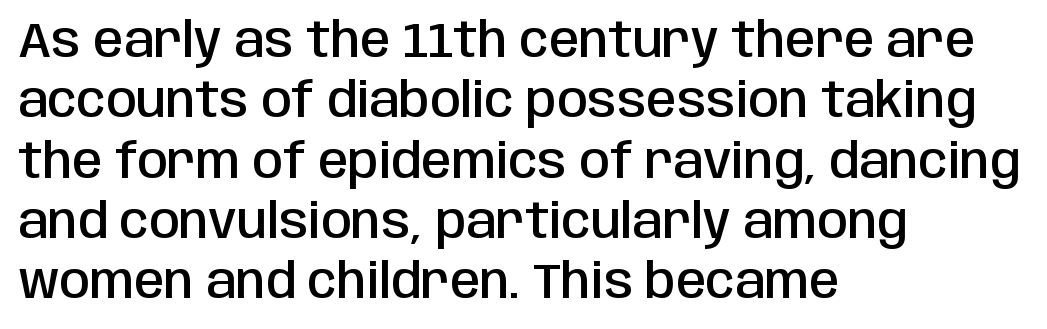
{"serif": "no", "italic": "no", "bold": "semi", "weight": "semibold", "width": "condensed", "stroke_contrast": "low", "x_height": "large", "monospaced": "no", "underline": "no", "align": "left", "line_spacing_ratio": 1.23, "letter_spacing": "normal", "letter_spacing_em": 0.0, "glyph_px": 49}
